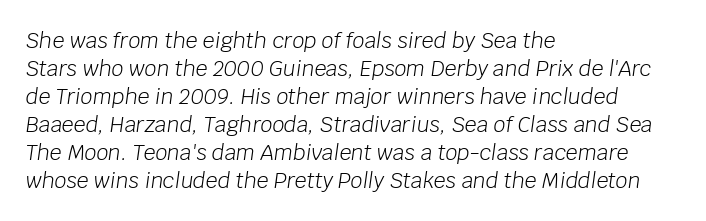
No word sits above an underline. Typeset ragged right — the left edge is the straight one. Nothing unusual about the tracking: characters are spaced as the font intends. Weight: in the light-to-regular range.
